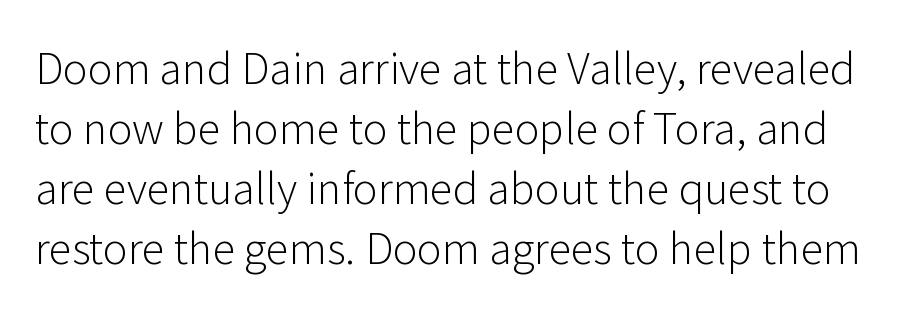
A typesetter would call this leading conventional body-copy spacing. A typesetter would call this proportional, since set widths differ per character. Typographically, this falls in the sans-serif category. The characters are drawn with everyday or finer stroke widths.
